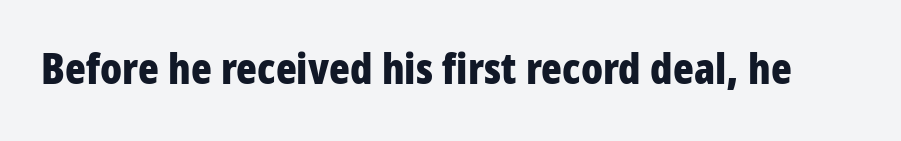
{"serif": "no", "italic": "no", "bold": "yes", "weight": "bold", "width": "condensed", "stroke_contrast": "low", "x_height": "large", "monospaced": "no", "underline": "no", "letter_spacing": "normal", "letter_spacing_em": 0.0, "glyph_px": 43}
